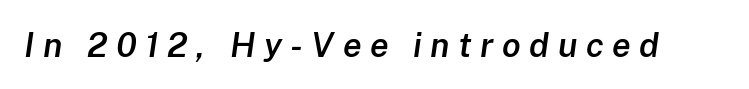
{"italic": "yes", "lean": "right", "slant_degrees": 8, "bold": "semi", "weight": "semibold", "width": "normal", "stroke_contrast": "low", "x_height": "medium", "monospaced": "no", "underline": "no", "letter_spacing": "wide", "letter_spacing_em": 0.25, "glyph_px": 34}
